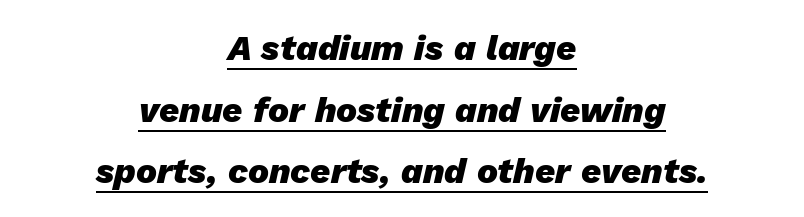
Q: Is the text bold? A: Yes.
Q: Is the text italic (slanted)? A: Yes, it leans right by about 13 degrees.
Q: Is the text underlined? A: Yes.
Q: How is the paragraph aligned? A: Centered.
Q: Is the spacing between letters normal or unusually wide? A: Normal.
Q: Width (condensed, normal, or wide)? A: Normal.
Q: Stroke contrast? A: Low.
Q: x-height? A: Medium.
Q: Monospaced? A: No.
